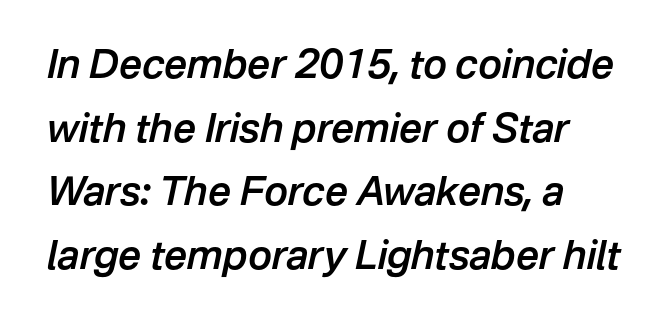
Q: Is the text bold? A: Semi-bold.
Q: Is the text italic (slanted)? A: Yes, it leans right by about 12 degrees.
Q: Is the text underlined? A: No.
Q: How is the paragraph aligned? A: Left-aligned.
Q: Is the spacing between letters normal or unusually wide? A: Normal.
Q: Is the spacing between lines tight, normal or loose? A: Normal.
Q: Width (condensed, normal, or wide)? A: Normal.
Q: Stroke contrast? A: Low.
Q: x-height? A: Medium.
Q: Monospaced? A: No.
